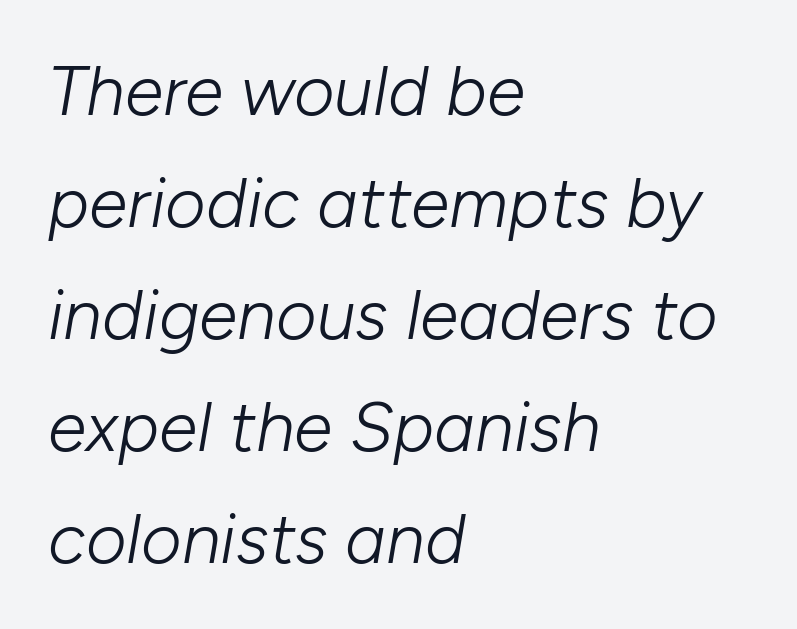
Q: Is the text bold? A: No.
Q: Is the text italic (slanted)? A: Yes, it leans right by about 10 degrees.
Q: Is the text underlined? A: No.
Q: How is the paragraph aligned? A: Left-aligned.
Q: Is the spacing between letters normal or unusually wide? A: Normal.
Q: Is the spacing between lines tight, normal or loose? A: Normal.
Q: Width (condensed, normal, or wide)? A: Normal.
Q: Stroke contrast? A: Low.
Q: x-height? A: Medium.
Q: Monospaced? A: No.
